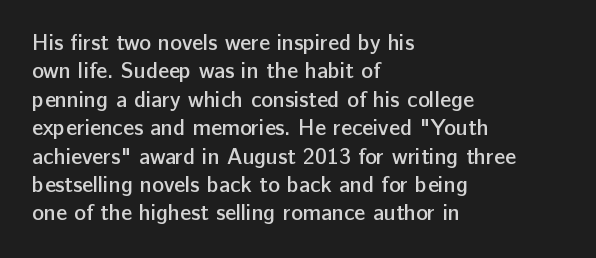
The image shows 22 px text type, upright; set left-aligned, normal line spacing (1.29x), normal letter spacing, not underlined.
